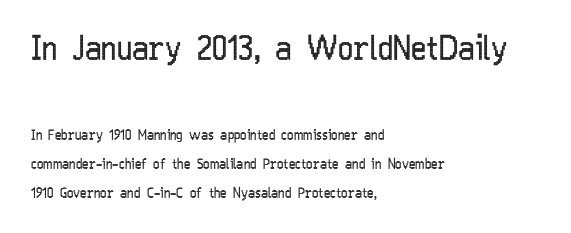
{"serif": "no", "italic": "no", "bold": "no", "weight": "regular", "width": "condensed", "stroke_contrast": "low", "x_height": "medium", "monospaced": "no", "underline": "no", "align": "left", "line_spacing": "loose", "line_spacing_ratio": 2.1, "letter_spacing": "normal", "letter_spacing_em": 0.0, "larger_block": "first", "size_ratio": 2.36, "glyph_px": 33}
